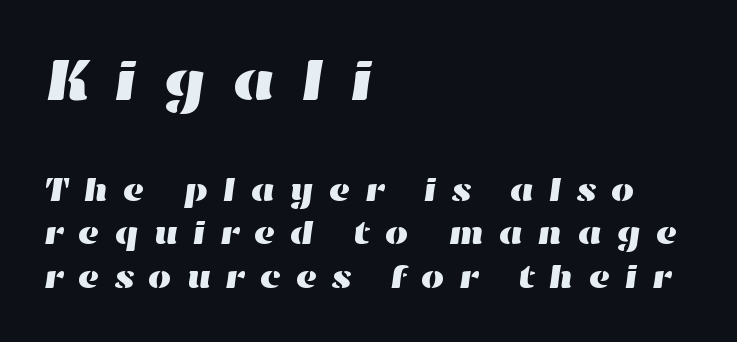
{"width": "wide", "stroke_contrast": "high", "x_height": "medium", "monospaced": "no", "underline": "no", "align": "left", "line_spacing": "normal", "line_spacing_ratio": 1.28, "letter_spacing": "wide", "letter_spacing_em": 0.4, "larger_block": "first", "size_ratio": 1.76, "glyph_px": 60}
